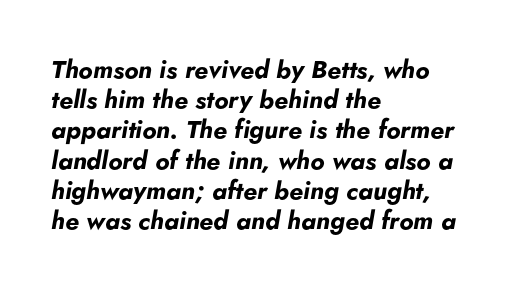
{"italic": "yes", "lean": "right", "slant_degrees": 5, "bold": "yes", "underline": "no", "align": "left", "line_spacing_ratio": 1.21, "letter_spacing": "normal", "letter_spacing_em": 0.0, "glyph_px": 25}
